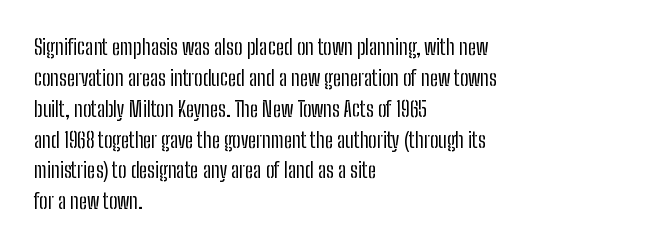
If you drew a line through each stem, it would be perfectly vertical. Leftover space on each line is placed entirely after the last word. The vertical gap from one line to the next is medium. The specimen omits any rule beneath the text block's lines.
